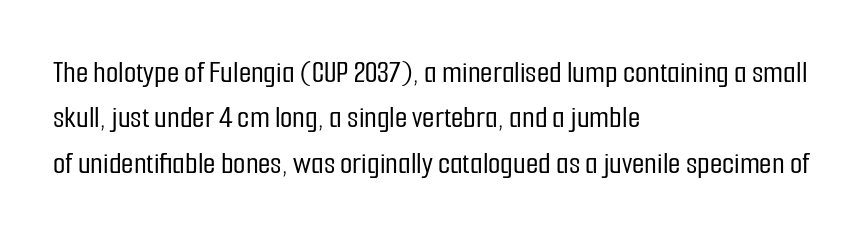
The image shows 32 px condensed sans-serif type, upright; set left-aligned, normal line spacing (1.42x), normal letter spacing, not underlined; low stroke contrast and a medium x-height.
